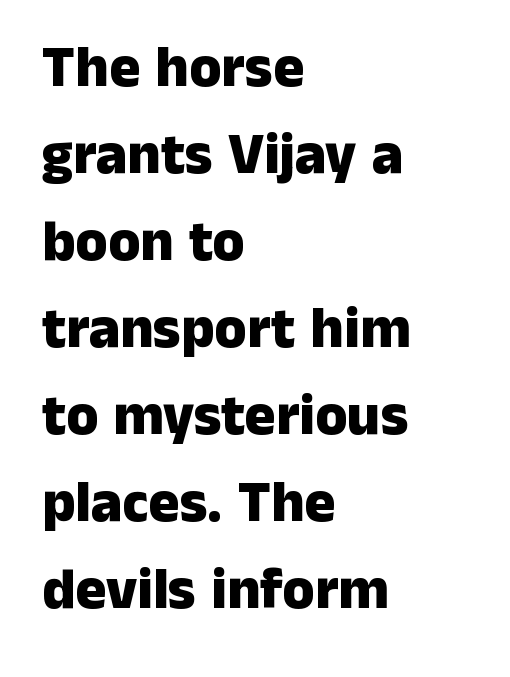
The image shows 58 px heavy sans-serif type, upright; set left-aligned, normal line spacing (1.5x), normal letter spacing, not underlined; low stroke contrast and a medium x-height.
